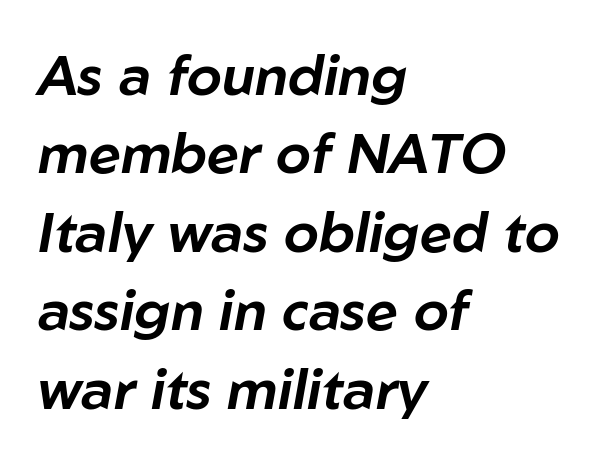
The image shows 56 px text type, italic (leaning right); set left-aligned, normal line spacing (1.4x), normal letter spacing, not underlined; low stroke contrast and a medium x-height.
